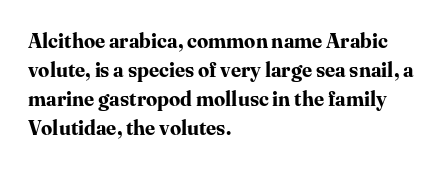
{"italic": "no", "bold": "yes", "underline": "no", "align": "left", "line_spacing": "normal", "line_spacing_ratio": 1.45, "letter_spacing": "normal", "letter_spacing_em": 0.0, "glyph_px": 20}
